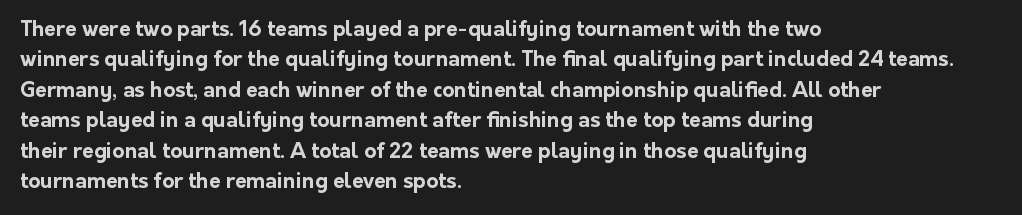
Q: Is the text bold? A: Yes.
Q: Is the text italic (slanted)? A: No, it is upright.
Q: Is the text underlined? A: No.
Q: How is the paragraph aligned? A: Left-aligned.
Q: Is the spacing between letters normal or unusually wide? A: Normal.
Q: Is the spacing between lines tight, normal or loose? A: Normal.
